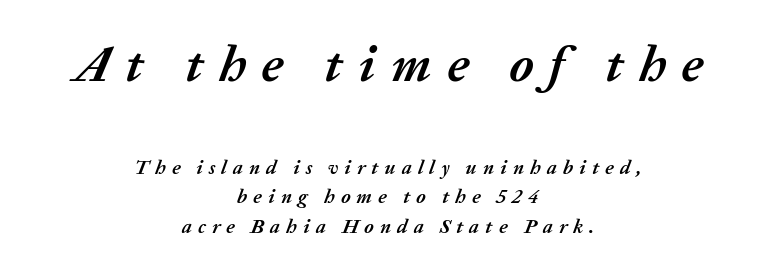
Q: Is the text bold? A: Yes.
Q: Is the text italic (slanted)? A: Yes, it leans right by about 20 degrees.
Q: Is the text underlined? A: No.
Q: How is the paragraph aligned? A: Centered.
Q: Is the spacing between letters normal or unusually wide? A: Unusually wide.
Q: Is the spacing between lines tight, normal or loose? A: Normal.
Q: Which block of text is set in a larger size, the first (top) or the second (bottom)? A: The first (top) one.
Q: Width (condensed, normal, or wide)? A: Normal.
Q: Stroke contrast? A: Medium.
Q: x-height? A: Medium.
Q: Monospaced? A: No.
